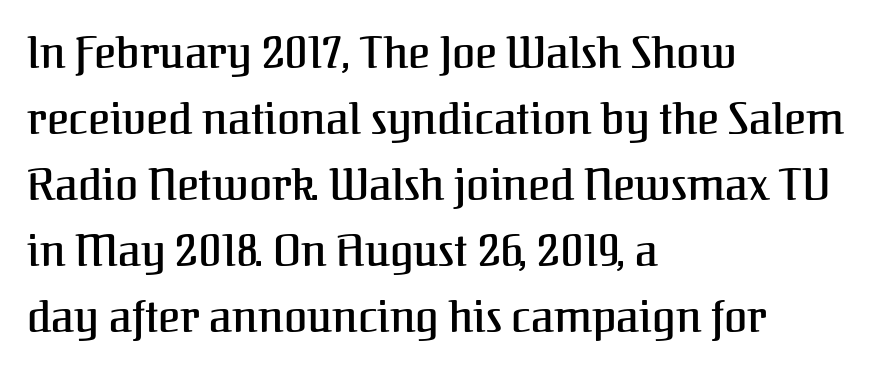
The image shows 42 px serif type, upright; set left-aligned, normal line spacing (1.57x), normal letter spacing, not underlined; medium stroke contrast and a medium x-height.
